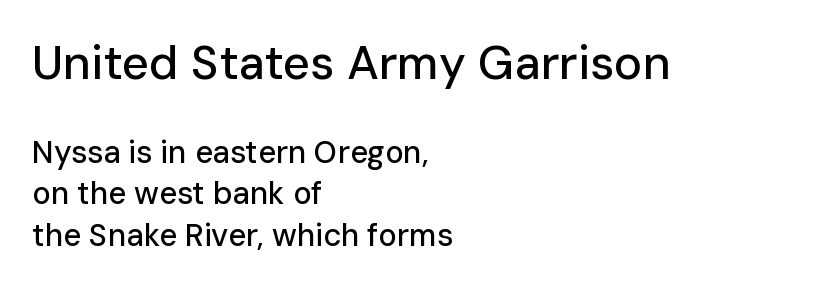
{"serif": "no", "italic": "no", "width": "normal", "stroke_contrast": "low", "x_height": "medium", "monospaced": "no", "underline": "no", "align": "left", "line_spacing": "normal", "line_spacing_ratio": 1.33, "letter_spacing": "normal", "letter_spacing_em": 0.0, "larger_block": "first", "size_ratio": 1.52, "glyph_px": 47}
